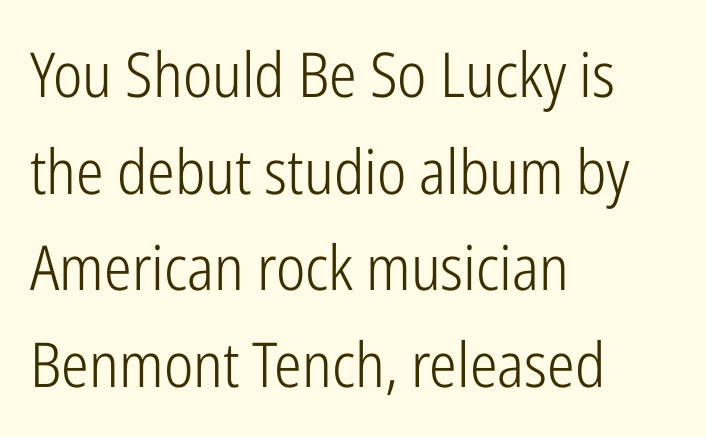
The image shows 62 px light, condensed sans-serif type, upright; set left-aligned, normal line spacing (1.56x), normal letter spacing, not underlined; low stroke contrast and a medium x-height.
